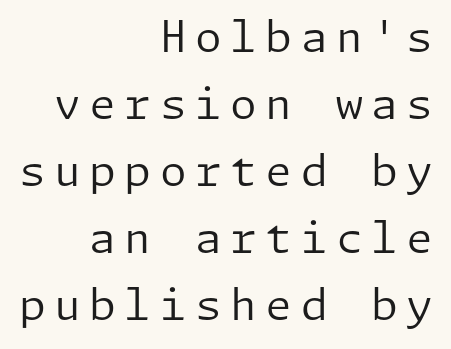
The tracking reads as deliberately expanded to a designer's eye. A normal amount of white space separates one row of letters from the next. These lines are composed in type without serifs. These lines were composed using upright roman letters. Underlining? Definitely not there. This rendering uses right alignment, leaving the left contour irregular.
